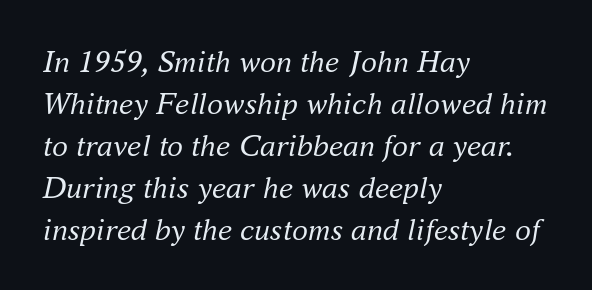
Q: Is the text bold? A: No.
Q: Is the text italic (slanted)? A: Yes, it leans right by about 16 degrees.
Q: Is the typeface a serif or a sans-serif typeface? A: Serif.
Q: Is the text underlined? A: No.
Q: How is the paragraph aligned? A: Left-aligned.
Q: Is the spacing between letters normal or unusually wide? A: Normal.
Q: Is the spacing between lines tight, normal or loose? A: Normal.
Q: Width (condensed, normal, or wide)? A: Normal.
Q: Stroke contrast? A: Medium.
Q: x-height? A: Small.
Q: Monospaced? A: No.
